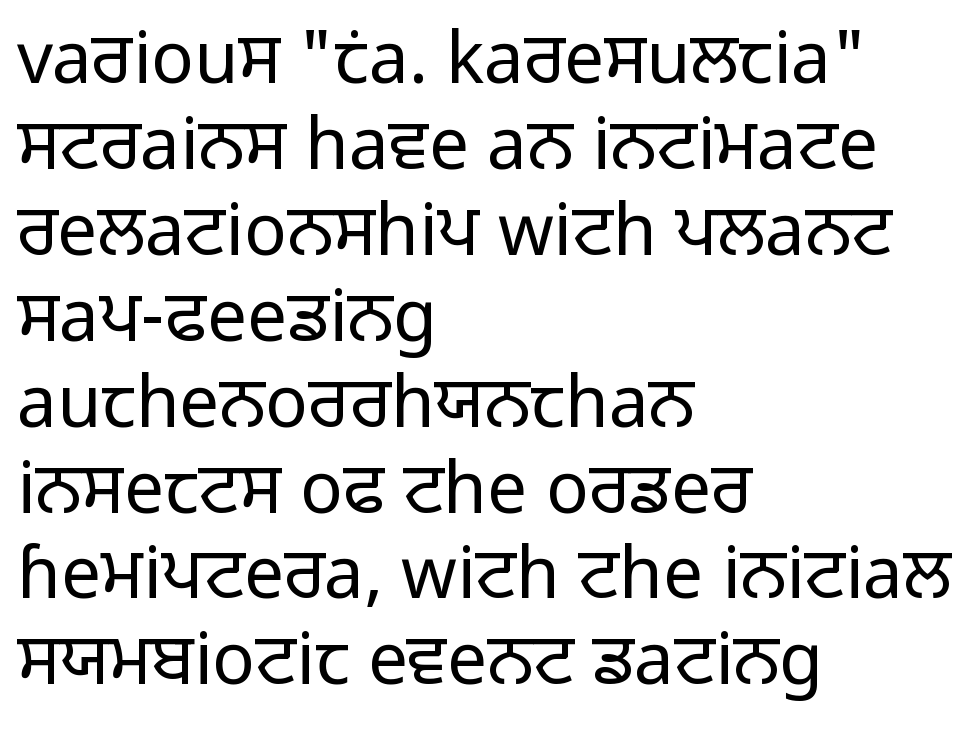
Q: Is the text bold? A: No.
Q: Is the text italic (slanted)? A: No, it is upright.
Q: Is the typeface a serif or a sans-serif typeface? A: Sans-serif.
Q: Is the text underlined? A: No.
Q: How is the paragraph aligned? A: Left-aligned.
Q: Is the spacing between letters normal or unusually wide? A: Normal.
Q: Width (condensed, normal, or wide)? A: Normal.
Q: Stroke contrast? A: Low.
Q: x-height? A: Medium.
Q: Monospaced? A: No.
